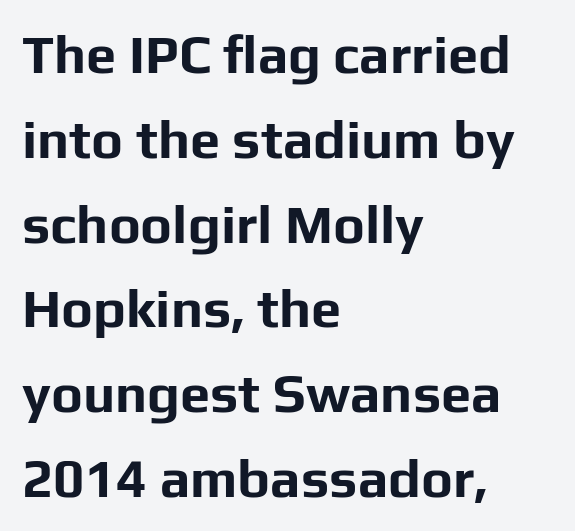
The image shows 54 px bold sans-serif type, upright; set left-aligned, normal line spacing (1.57x), normal letter spacing, not underlined; low stroke contrast and a medium x-height.
